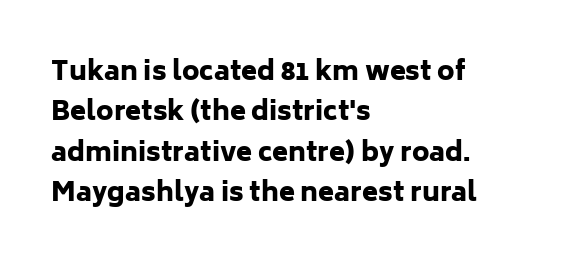
Q: Is the text bold? A: Yes.
Q: Is the text italic (slanted)? A: No, it is upright.
Q: Is the text underlined? A: No.
Q: How is the paragraph aligned? A: Left-aligned.
Q: Is the spacing between letters normal or unusually wide? A: Normal.
Q: Is the spacing between lines tight, normal or loose? A: Normal.
